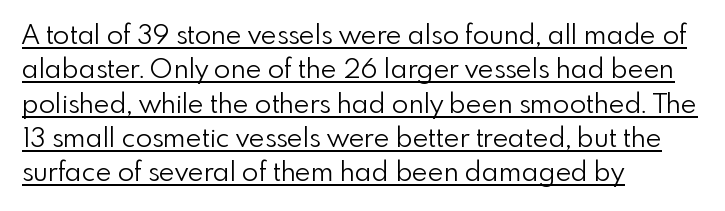
{"italic": "no", "bold": "no", "underline": "yes", "align": "left", "line_spacing": "normal", "line_spacing_ratio": 1.27, "letter_spacing": "normal", "letter_spacing_em": 0.0, "glyph_px": 27}
